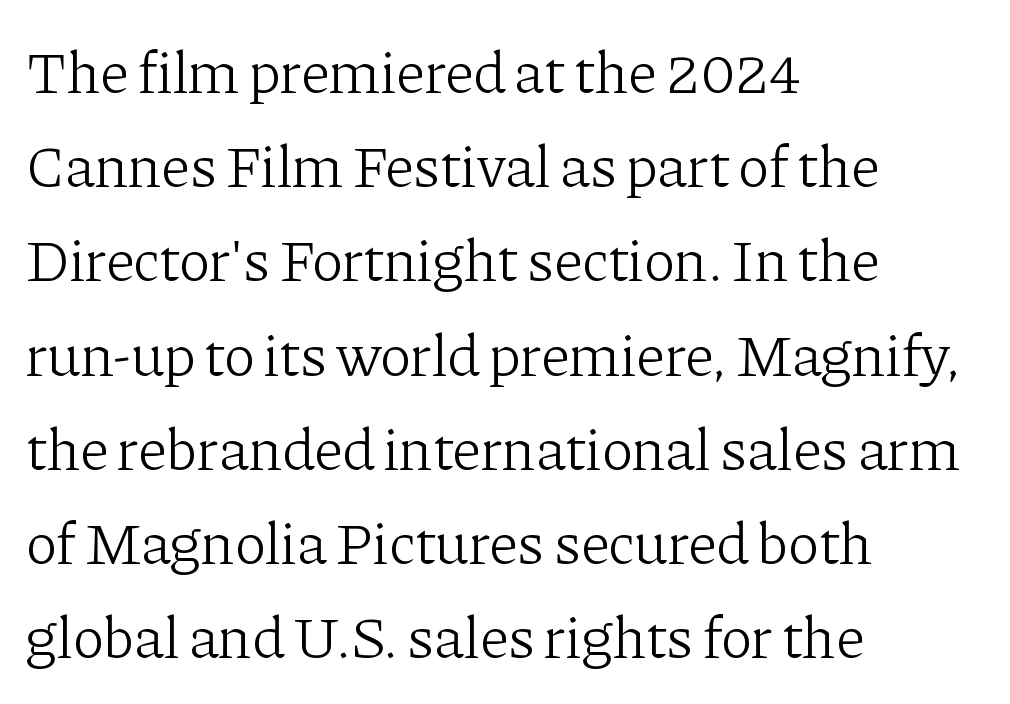
Q: Is the text bold? A: No.
Q: Is the text italic (slanted)? A: No, it is upright.
Q: Is the typeface a serif or a sans-serif typeface? A: Serif.
Q: Is the text underlined? A: No.
Q: How is the paragraph aligned? A: Left-aligned.
Q: Is the spacing between letters normal or unusually wide? A: Normal.
Q: Is the spacing between lines tight, normal or loose? A: Normal.
Q: Width (condensed, normal, or wide)? A: Normal.
Q: Stroke contrast? A: Low.
Q: x-height? A: Medium.
Q: Monospaced? A: No.
